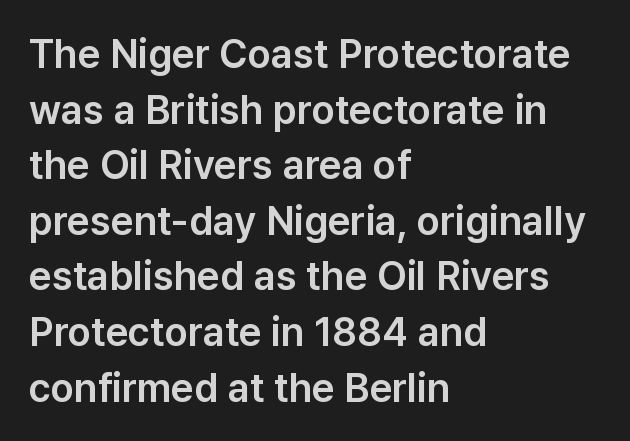
The image shows 40 px sans-serif type, upright; set left-aligned, normal line spacing (1.39x), normal letter spacing, not underlined; low stroke contrast and a medium x-height.
